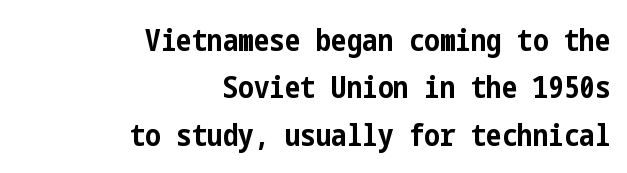
Is the letter spacing exaggerated? No — it looks like the ordinary default. Right-aligned paragraph, ragged on the left. Check the space under the baseline: it is left empty. Set as a true bold cut, around the 700 mark. The leading is moderate, giving the passage an even texture.
